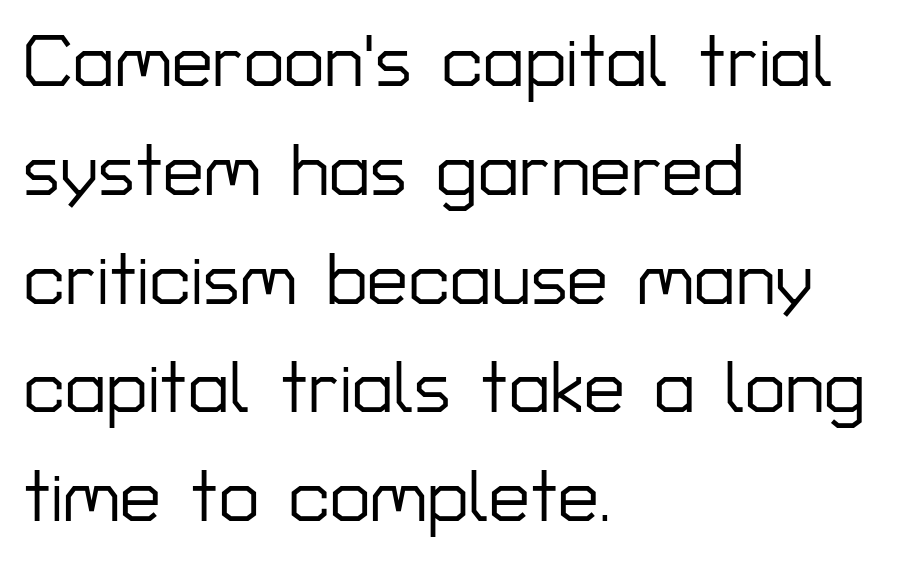
The image shows 73 px sans-serif type, upright; set left-aligned, normal line spacing (1.49x), normal letter spacing, not underlined; low stroke contrast and a medium x-height.
